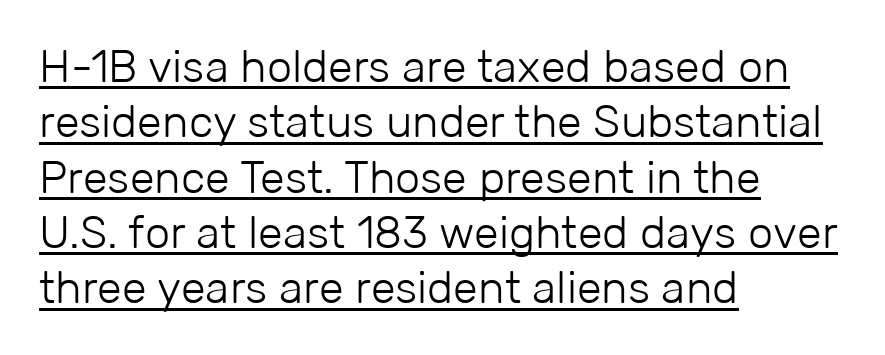
Q: Is the text bold? A: No.
Q: Is the text italic (slanted)? A: No, it is upright.
Q: Is the typeface a serif or a sans-serif typeface? A: Sans-serif.
Q: Is the text underlined? A: Yes.
Q: How is the paragraph aligned? A: Left-aligned.
Q: Is the spacing between letters normal or unusually wide? A: Normal.
Q: Width (condensed, normal, or wide)? A: Normal.
Q: Stroke contrast? A: Low.
Q: x-height? A: Medium.
Q: Monospaced? A: No.
